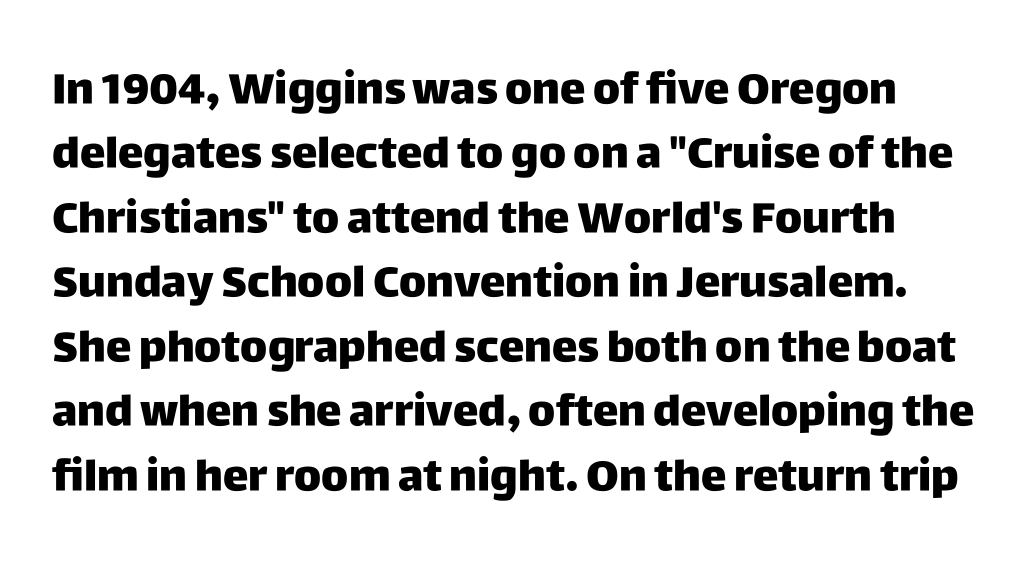
Q: Is the text bold? A: Yes.
Q: Is the text italic (slanted)? A: No, it is upright.
Q: Is the typeface a serif or a sans-serif typeface? A: Sans-serif.
Q: Is the text underlined? A: No.
Q: Is the spacing between letters normal or unusually wide? A: Normal.
Q: Is the spacing between lines tight, normal or loose? A: Normal.
Q: Width (condensed, normal, or wide)? A: Normal.
Q: Stroke contrast? A: Low.
Q: x-height? A: Large.
Q: Monospaced? A: No.
